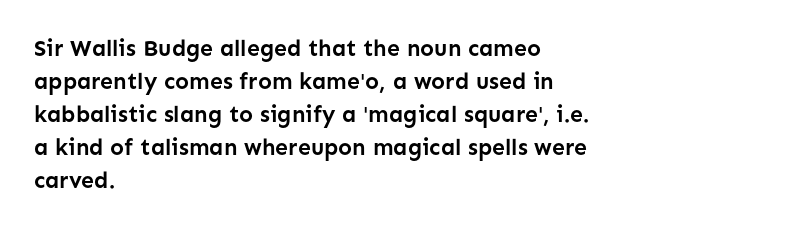
The gaps between neighbouring characters are ordinary and unremarkable. A dark, heavy texture on the line: the type is bold. Leftover space on each line is placed entirely after the last word. Reading down the column, the eye jumps a familiar distance to each next line. This is the regular roman posture of the typeface.
